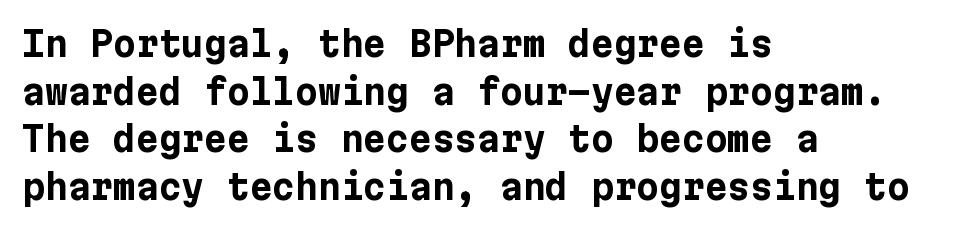
Q: Is the text bold? A: Yes.
Q: Is the text italic (slanted)? A: No, it is upright.
Q: Is the typeface a serif or a sans-serif typeface? A: Sans-serif.
Q: Is the text underlined? A: No.
Q: How is the paragraph aligned? A: Left-aligned.
Q: Is the spacing between letters normal or unusually wide? A: Normal.
Q: Is the spacing between lines tight, normal or loose? A: Normal.
Q: Width (condensed, normal, or wide)? A: Normal.
Q: Stroke contrast? A: Low.
Q: x-height? A: Medium.
